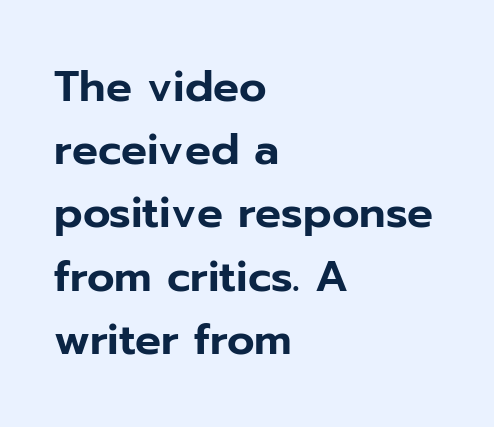
Q: Is the text italic (slanted)? A: No, it is upright.
Q: Is the typeface a serif or a sans-serif typeface? A: Sans-serif.
Q: Is the text underlined? A: No.
Q: How is the paragraph aligned? A: Left-aligned.
Q: Is the spacing between letters normal or unusually wide? A: Normal.
Q: Is the spacing between lines tight, normal or loose? A: Normal.
Q: Width (condensed, normal, or wide)? A: Normal.
Q: Stroke contrast? A: Low.
Q: x-height? A: Medium.
Q: Monospaced? A: No.
